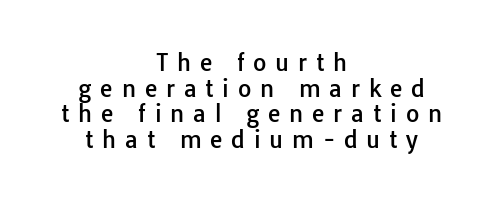
Q: Is the text italic (slanted)? A: No, it is upright.
Q: Is the text underlined? A: No.
Q: How is the paragraph aligned? A: Centered.
Q: Is the spacing between letters normal or unusually wide? A: Unusually wide.
Q: Is the spacing between lines tight, normal or loose? A: Tight.
